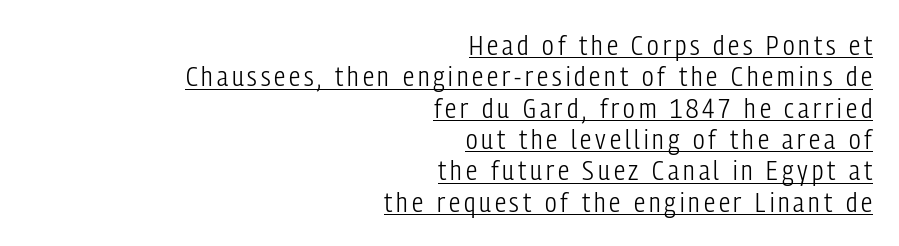
Q: Is the text bold? A: No.
Q: Is the text italic (slanted)? A: No, it is upright.
Q: Is the typeface a serif or a sans-serif typeface? A: Sans-serif.
Q: Is the text underlined? A: Yes.
Q: How is the paragraph aligned? A: Right-aligned.
Q: Is the spacing between lines tight, normal or loose? A: Tight.
Q: Width (condensed, normal, or wide)? A: Condensed.
Q: Stroke contrast? A: Low.
Q: x-height? A: Medium.
Q: Monospaced? A: No.
